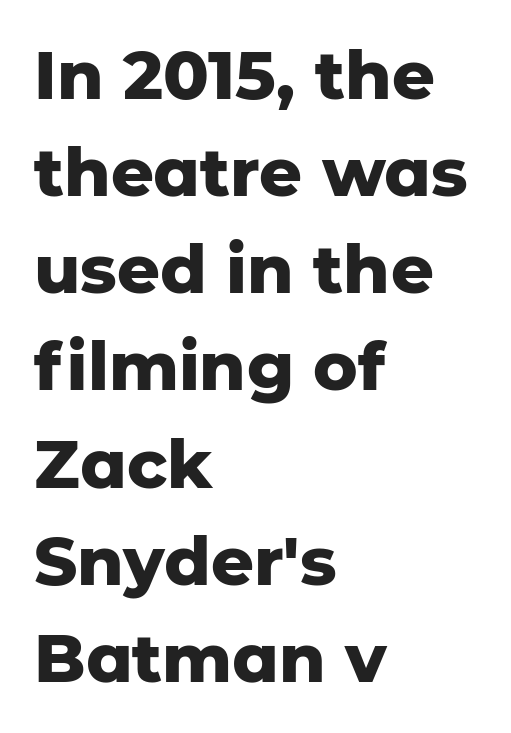
The image shows 67 px heavy sans-serif type, upright; set left-aligned, normal line spacing (1.45x), normal letter spacing, not underlined; low stroke contrast and a medium x-height.
